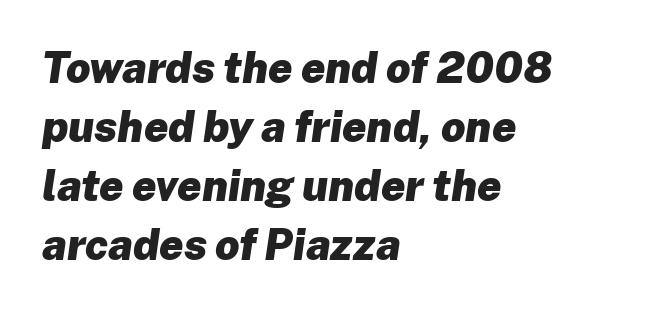
Clear beneath every line of the passage. Do the characters align in a grid? No, the font is proportional. Weight: bold. The ragged edge is on the right, which tells us the setting is flush left.
